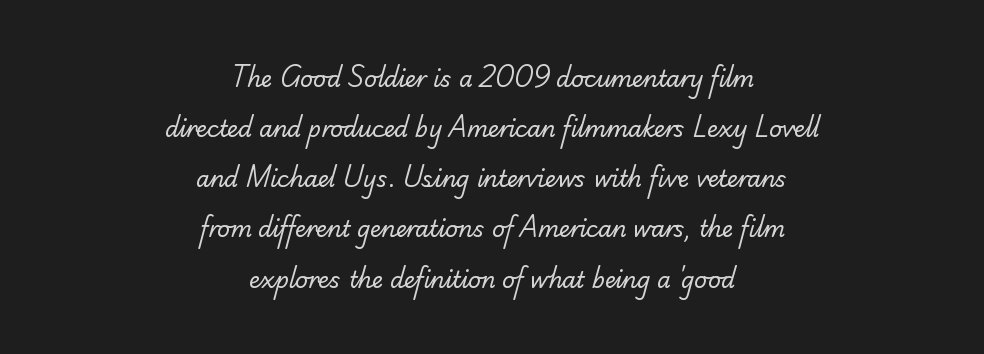
Q: Is the text bold? A: No.
Q: Is the text underlined? A: No.
Q: How is the paragraph aligned? A: Centered.
Q: Is the spacing between letters normal or unusually wide? A: Normal.
Q: Is the spacing between lines tight, normal or loose? A: Loose.
